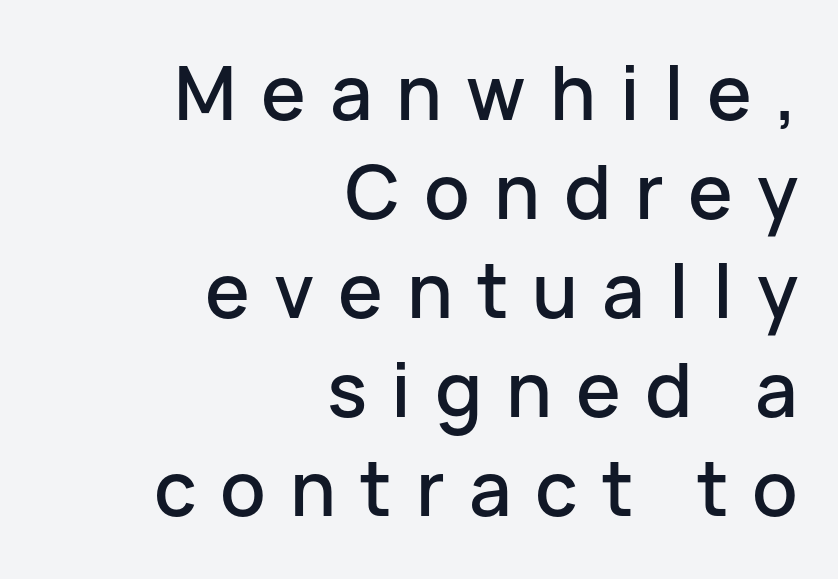
Descender tails drop into unmarked territory. Glyph-to-glyph distance is far greater than everyday printed text. Look at the bottom of the vertical strokes: they stop flat, with no serifs. Characters remain perfectly vertical along every line. Each letter keeps its own natural width here, so spacing adapts to shape.
